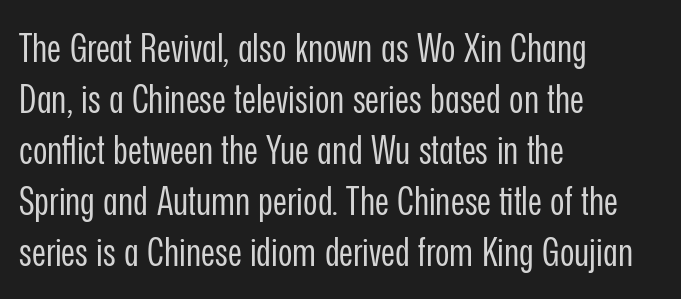
{"serif": "no", "italic": "no", "bold": "no", "weight": "regular", "width": "condensed", "stroke_contrast": "low", "x_height": "medium", "monospaced": "no", "underline": "no", "align": "left", "line_spacing": "normal", "line_spacing_ratio": 1.31, "letter_spacing": "normal", "letter_spacing_em": 0.0, "glyph_px": 39}
